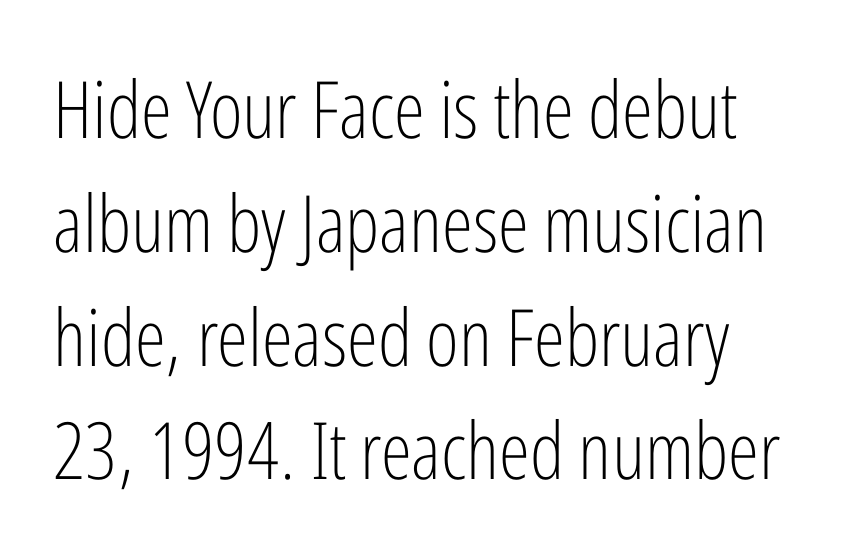
Q: Is the text bold? A: No.
Q: Is the text italic (slanted)? A: No, it is upright.
Q: Is the typeface a serif or a sans-serif typeface? A: Sans-serif.
Q: Is the text underlined? A: No.
Q: Is the spacing between letters normal or unusually wide? A: Normal.
Q: Is the spacing between lines tight, normal or loose? A: Normal.
Q: Width (condensed, normal, or wide)? A: Condensed.
Q: Stroke contrast? A: Low.
Q: x-height? A: Medium.
Q: Monospaced? A: No.
